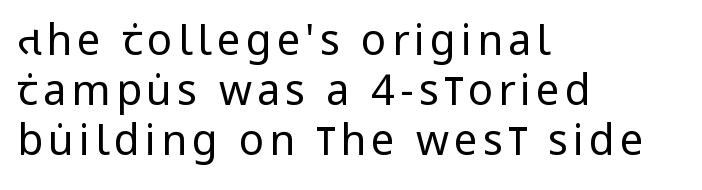
Stems here are at most as thick as an everyday book face. Nobody drew a line under any word here. The letters stand straight up with perfectly vertical stems. Line beginnings align vertically; line endings do not. The passage shown is typed in a proportional face where columns would drift. Examine the stroke ends and you'll find no serifs.
